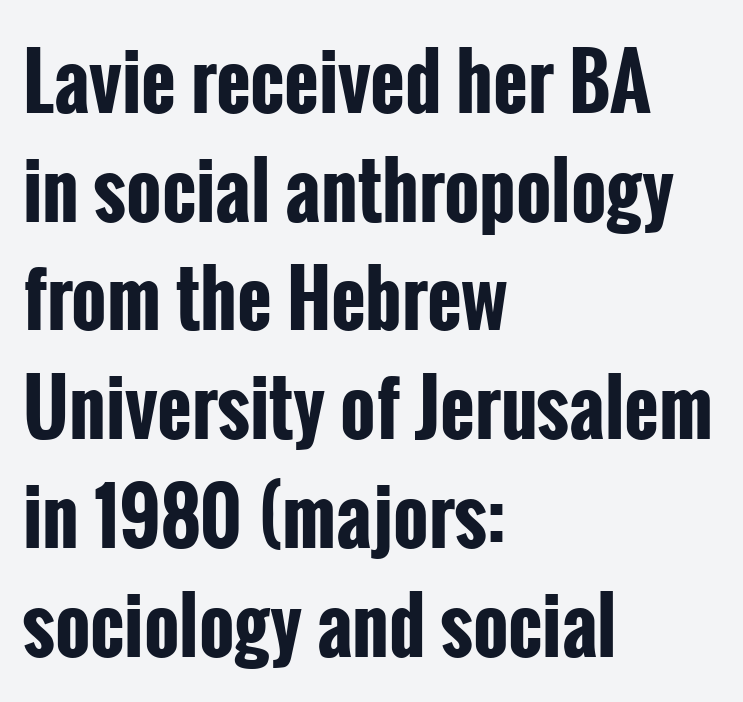
Stroke terminals: plain, sans-serif. Does the copy run flush right? No — it runs flush left. The passage shown is typed in a proportional face where columns would drift. Upright lettering throughout.
